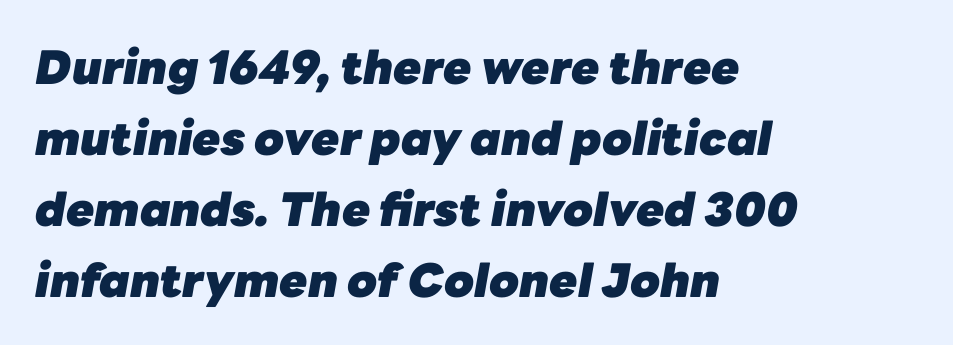
The rendering uses natural spacing where letterforms have individual widths. The lines sit at an ordinary, default distance from one another. The space directly below the letters is spotless. Every row of glyphs begins at an identical x-position on the left.
